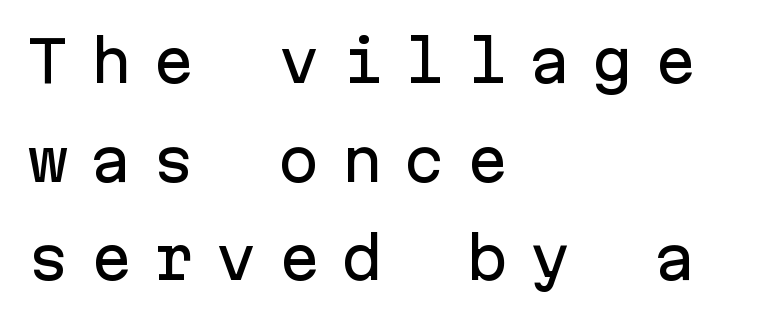
The image shows 56 px sans-serif type, upright, monospaced; set left-aligned, line spacing 1.76x, unusually wide letter spacing (+0.37 em), not underlined; low stroke contrast and a medium x-height.
